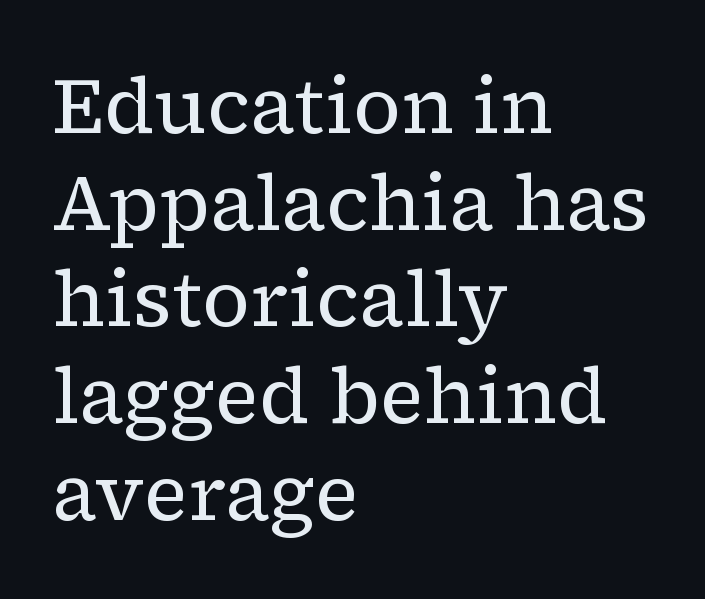
{"serif": "yes", "italic": "no", "bold": "no", "weight": "regular", "width": "normal", "stroke_contrast": "low", "x_height": "medium", "monospaced": "no", "underline": "no", "align": "left", "line_spacing_ratio": 1.24, "letter_spacing": "normal", "letter_spacing_em": 0.0, "glyph_px": 78}
